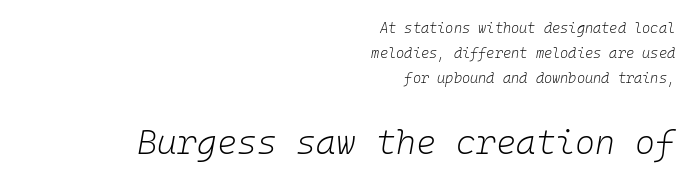
{"italic": "yes", "lean": "right", "slant_degrees": 10, "bold": "no", "weight": "light", "width": "normal", "stroke_contrast": "low", "x_height": "medium", "monospaced": "yes", "underline": "no", "align": "right", "line_spacing_ratio": 1.78, "letter_spacing": "normal", "letter_spacing_em": 0.0, "larger_block": "second", "size_ratio": 2.43, "glyph_px": 34}
